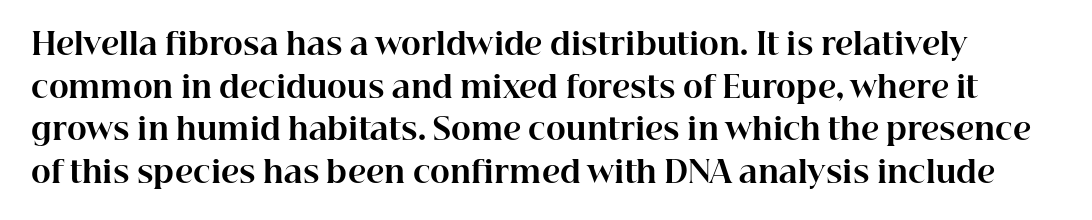
Q: Is the text bold? A: Yes.
Q: Is the text italic (slanted)? A: No, it is upright.
Q: Is the typeface a serif or a sans-serif typeface? A: Serif.
Q: Is the text underlined? A: No.
Q: Is the spacing between letters normal or unusually wide? A: Normal.
Q: Is the spacing between lines tight, normal or loose? A: Normal.
Q: Width (condensed, normal, or wide)? A: Normal.
Q: Stroke contrast? A: High.
Q: x-height? A: Medium.
Q: Monospaced? A: No.
